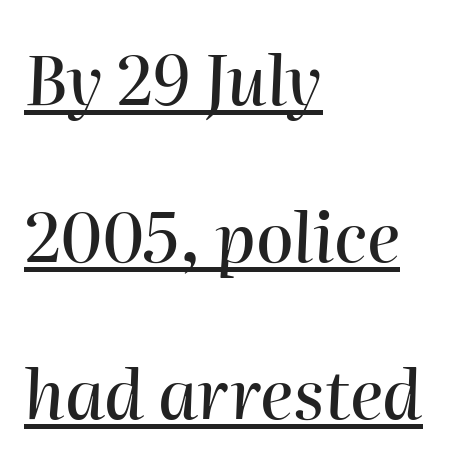
The image shows 68 px text type, italic (leaning right); set left-aligned, loose line spacing (2.31x), normal letter spacing, underlined; high stroke contrast and a medium x-height.
